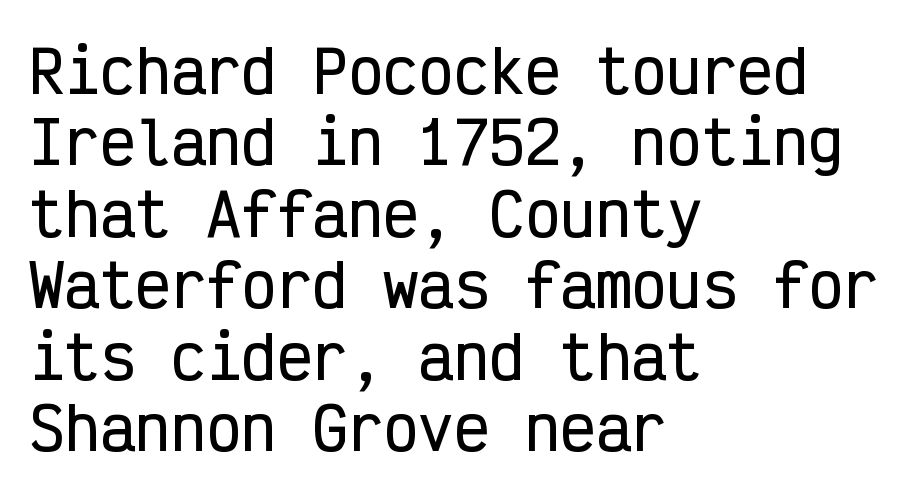
Inter-character spacing is left at the font's built-in metrics. A sans-serif font was chosen for this passage. The compositor pushed each line to the left boundary. The face used here is monospaced, like something from a code editor.
